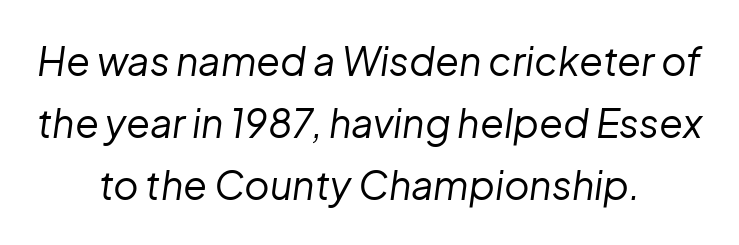
The axis of the letterforms is tilted away from vertical. These glyphs show unthickened strokes, regular width or finer. Notice how the passage keeps no hard edge, just a central spine. The zone under the glyphs is completely vacant.
